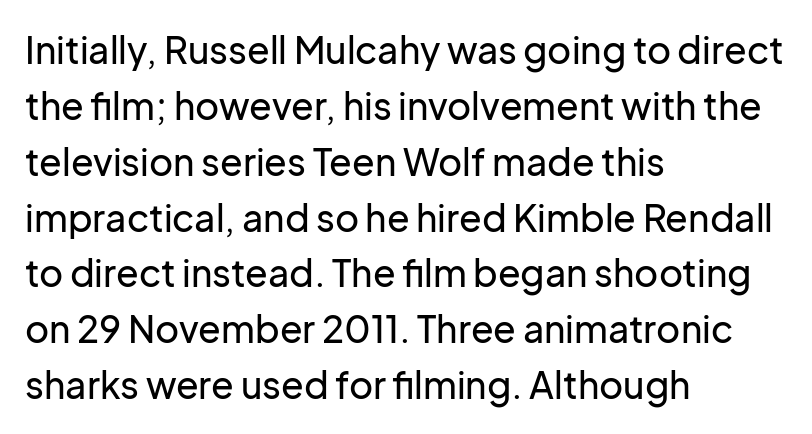
Q: Is the text italic (slanted)? A: No, it is upright.
Q: Is the typeface a serif or a sans-serif typeface? A: Sans-serif.
Q: Is the text underlined? A: No.
Q: How is the paragraph aligned? A: Left-aligned.
Q: Is the spacing between letters normal or unusually wide? A: Normal.
Q: Is the spacing between lines tight, normal or loose? A: Normal.
Q: Width (condensed, normal, or wide)? A: Normal.
Q: Stroke contrast? A: Low.
Q: x-height? A: Medium.
Q: Monospaced? A: No.
